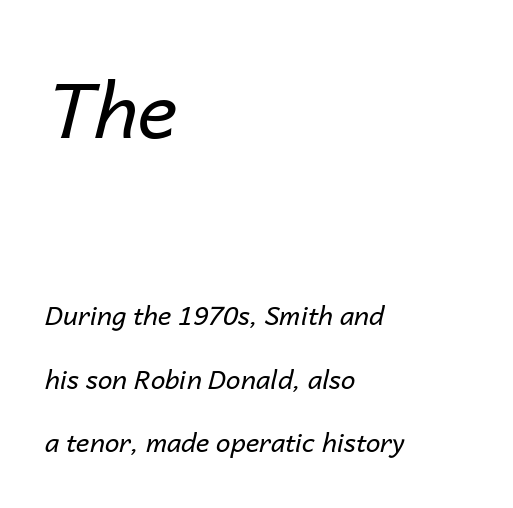
Q: Is the text bold? A: No.
Q: Is the text italic (slanted)? A: Yes, it leans right by about 14 degrees.
Q: Is the text underlined? A: No.
Q: How is the paragraph aligned? A: Left-aligned.
Q: Is the spacing between letters normal or unusually wide? A: Normal.
Q: Is the spacing between lines tight, normal or loose? A: Loose.
Q: Which block of text is set in a larger size, the first (top) or the second (bottom)? A: The first (top) one.
Q: Width (condensed, normal, or wide)? A: Normal.
Q: Stroke contrast? A: Low.
Q: x-height? A: Medium.
Q: Monospaced? A: No.
